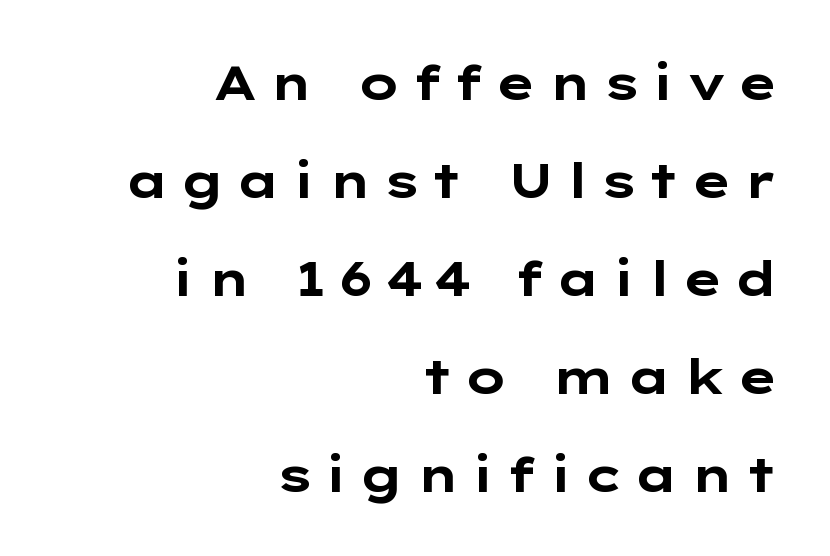
A typesetter would call this leading open, well beyond the default. Short and long lines alike share a common ending point at right. The strip under each line holds only bare page. Each glyph is drawn with heavy, bold strokes.
